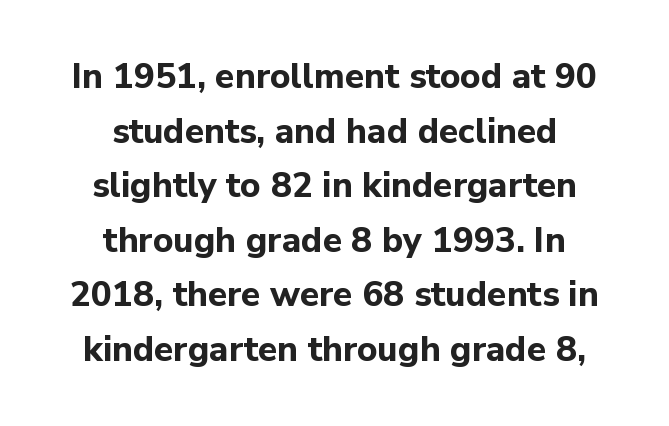
{"serif": "no", "italic": "no", "bold": "yes", "weight": "bold", "width": "normal", "stroke_contrast": "low", "x_height": "medium", "monospaced": "no", "underline": "no", "align": "center", "line_spacing": "normal", "line_spacing_ratio": 1.56, "letter_spacing": "normal", "letter_spacing_em": 0.0, "glyph_px": 35}
